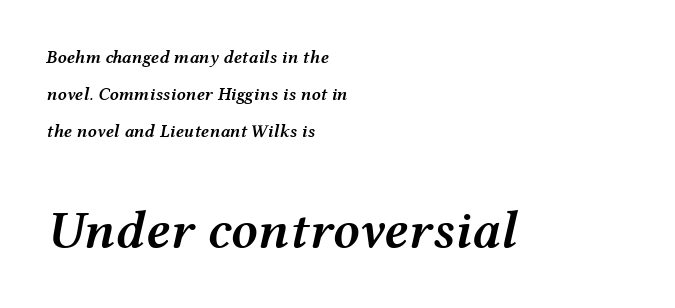
{"italic": "yes", "lean": "right", "slant_degrees": 12, "bold": "semi", "weight": "semibold", "width": "wide", "stroke_contrast": "medium", "x_height": "medium", "monospaced": "no", "underline": "no", "align": "left", "line_spacing": "loose", "line_spacing_ratio": 2.05, "letter_spacing": "normal", "letter_spacing_em": 0.0, "larger_block": "second", "size_ratio": 2.94, "glyph_px": 53}
